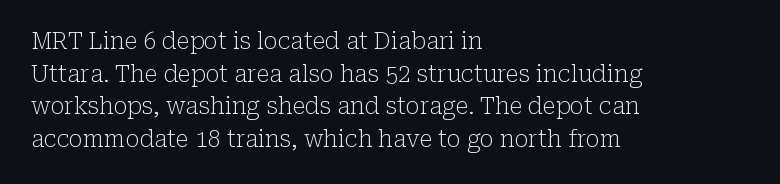
Q: Is the text bold? A: No.
Q: Is the text italic (slanted)? A: No, it is upright.
Q: Is the text underlined? A: No.
Q: How is the paragraph aligned? A: Left-aligned.
Q: Is the spacing between letters normal or unusually wide? A: Normal.
Q: Is the spacing between lines tight, normal or loose? A: Normal.
